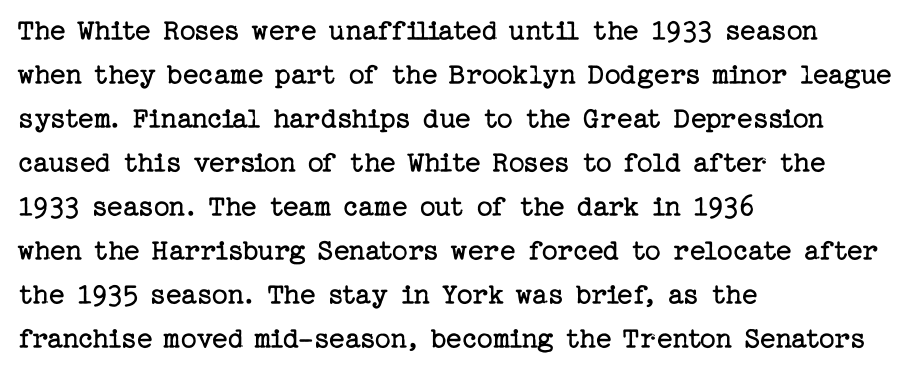
The image shows 31 px regular-weight serif type, upright; set left-aligned, normal line spacing (1.42x), normal letter spacing, not underlined; low stroke contrast and a medium x-height.
